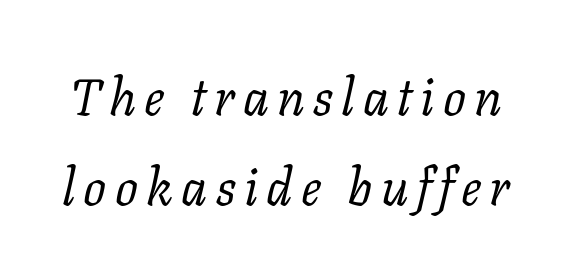
Q: Is the text bold? A: No.
Q: Is the text italic (slanted)? A: Yes, it leans right by about 11 degrees.
Q: Is the typeface a serif or a sans-serif typeface? A: Serif.
Q: Is the text underlined? A: No.
Q: Width (condensed, normal, or wide)? A: Normal.
Q: Stroke contrast? A: Low.
Q: x-height? A: Medium.
Q: Monospaced? A: No.
